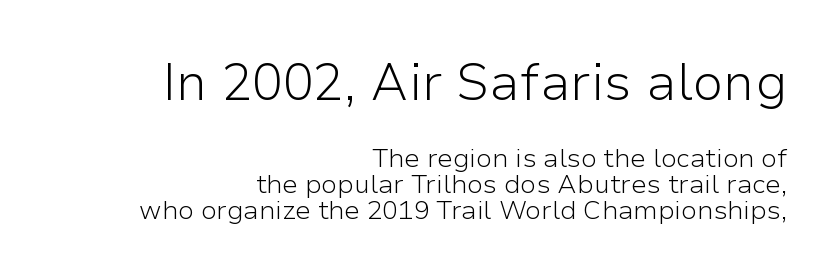
Q: Is the text bold? A: No.
Q: Is the text italic (slanted)? A: No, it is upright.
Q: Is the typeface a serif or a sans-serif typeface? A: Sans-serif.
Q: Is the text underlined? A: No.
Q: How is the paragraph aligned? A: Right-aligned.
Q: Is the spacing between letters normal or unusually wide? A: Normal.
Q: Is the spacing between lines tight, normal or loose? A: Tight.
Q: Which block of text is set in a larger size, the first (top) or the second (bottom)? A: The first (top) one.
Q: Width (condensed, normal, or wide)? A: Normal.
Q: Stroke contrast? A: Low.
Q: x-height? A: Medium.
Q: Monospaced? A: No.
